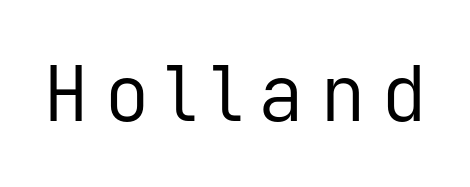
Q: Is the text bold? A: No.
Q: Is the text italic (slanted)? A: No, it is upright.
Q: Is the typeface a serif or a sans-serif typeface? A: Sans-serif.
Q: Is the text underlined? A: No.
Q: Is the spacing between letters normal or unusually wide? A: Unusually wide.
Q: Width (condensed, normal, or wide)? A: Normal.
Q: Stroke contrast? A: Low.
Q: x-height? A: Medium.
Q: Monospaced? A: Yes.
